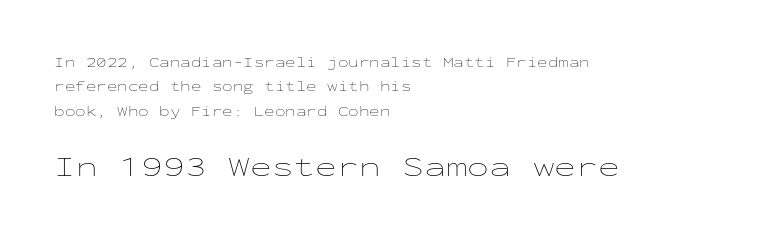
The image shows 29 px thin, wide type, upright, monospaced; set left-aligned, line spacing 1.75x, normal letter spacing, not underlined; the second (bottom) block is 2.07x larger; low stroke contrast and a medium x-height.
